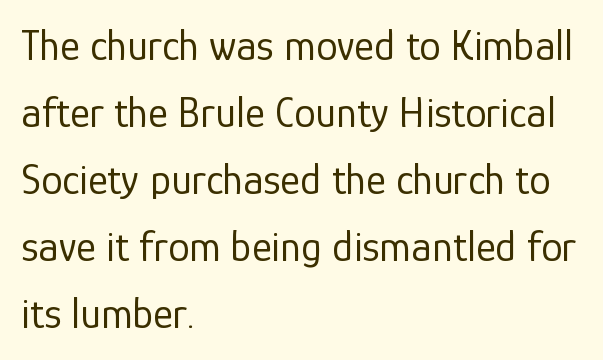
A typesetter would call this proportional, since set widths differ per character. Notice how descenders clear the ascenders below comfortably — that's standard leading. Honestly, the letter spacing is just normal — you wouldn't notice it. The area under the type is left untouched.
